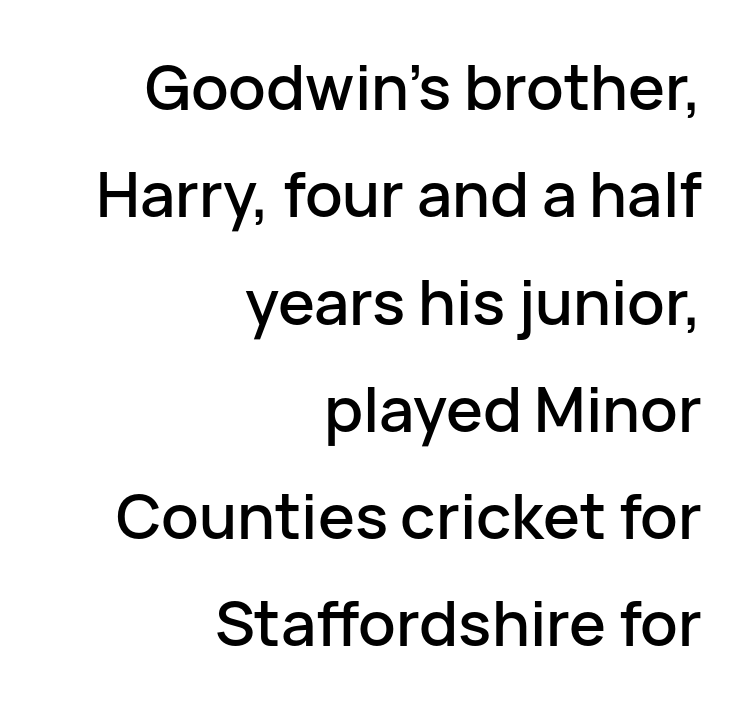
The image shows 62 px sans-serif type, upright; set right-aligned, line spacing 1.73x, normal letter spacing, not underlined; low stroke contrast and a medium x-height.
